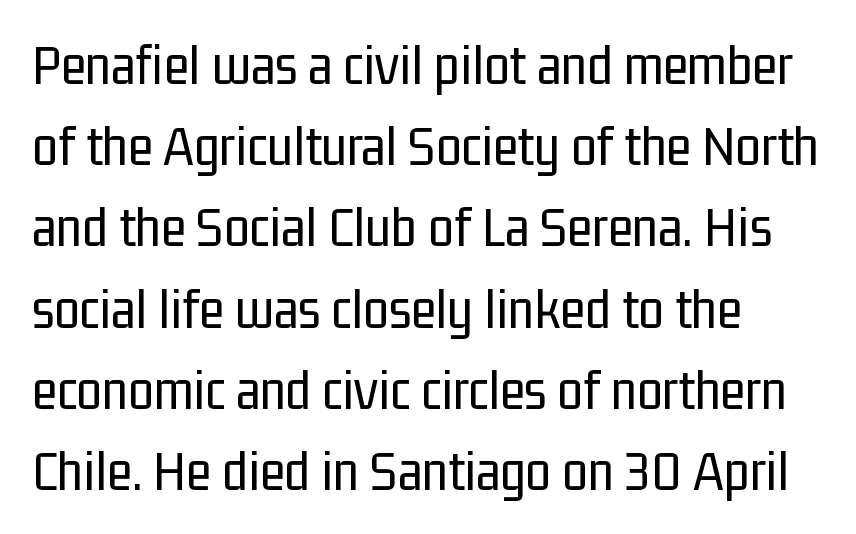
{"serif": "no", "italic": "no", "bold": "no", "weight": "regular", "width": "condensed", "stroke_contrast": "low", "x_height": "medium", "monospaced": "no", "underline": "no", "align": "left", "line_spacing": "normal", "line_spacing_ratio": 1.4, "letter_spacing": "normal", "letter_spacing_em": 0.0, "glyph_px": 58}
